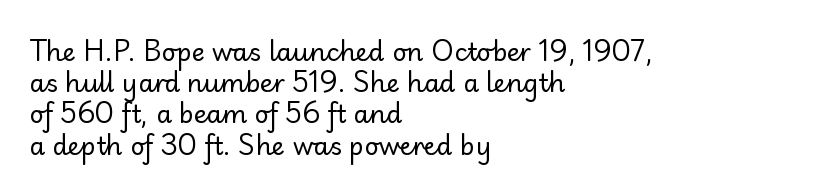
Q: Is the text bold? A: No.
Q: Is the text italic (slanted)? A: No, it is upright.
Q: Is the text underlined? A: No.
Q: How is the paragraph aligned? A: Left-aligned.
Q: Is the spacing between letters normal or unusually wide? A: Normal.
Q: Is the spacing between lines tight, normal or loose? A: Normal.
